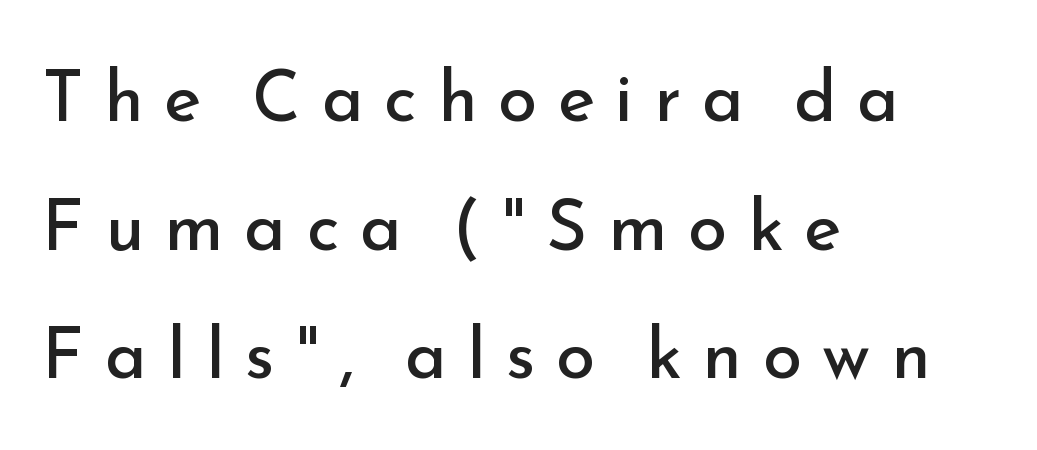
{"serif": "no", "italic": "no", "bold": "no", "weight": "regular", "width": "normal", "stroke_contrast": "low", "x_height": "small", "monospaced": "no", "underline": "no", "align": "left", "line_spacing_ratio": 1.81, "letter_spacing": "wide", "letter_spacing_em": 0.29, "glyph_px": 71}
